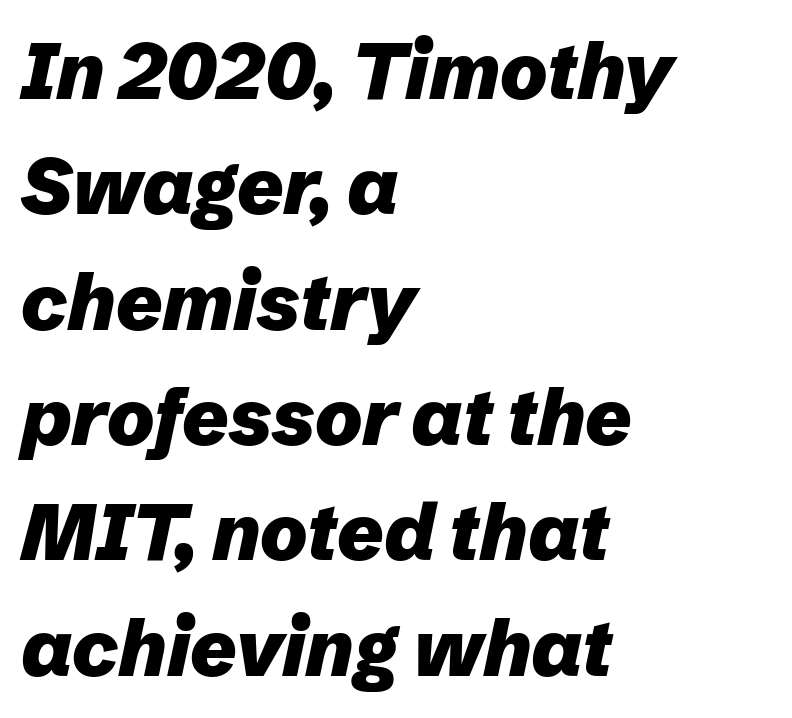
{"italic": "yes", "lean": "right", "slant_degrees": 12, "bold": "yes", "weight": "heavy", "width": "normal", "stroke_contrast": "low", "x_height": "medium", "monospaced": "no", "underline": "no", "align": "left", "line_spacing": "normal", "line_spacing_ratio": 1.46, "letter_spacing": "normal", "letter_spacing_em": 0.0, "glyph_px": 79}
